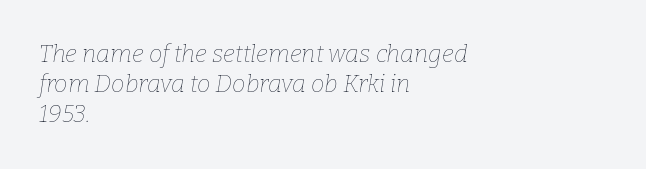
Q: Is the text bold? A: No.
Q: Is the text italic (slanted)? A: Yes, it leans right by about 9 degrees.
Q: Is the text underlined? A: No.
Q: How is the paragraph aligned? A: Left-aligned.
Q: Is the spacing between letters normal or unusually wide? A: Normal.
Q: Is the spacing between lines tight, normal or loose? A: Normal.
